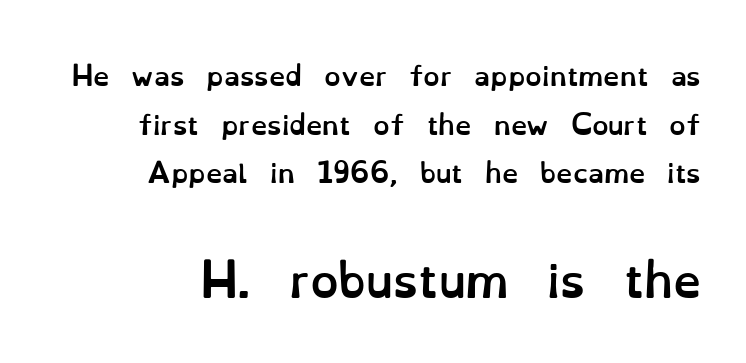
{"italic": "no", "bold": "yes", "weight": "semibold", "width": "normal", "stroke_contrast": "low", "x_height": "small", "monospaced": "no", "underline": "no", "align": "right", "line_spacing_ratio": 1.87, "letter_spacing": "normal", "letter_spacing_em": 0.0, "larger_block": "second", "size_ratio": 1.73, "glyph_px": 45}
